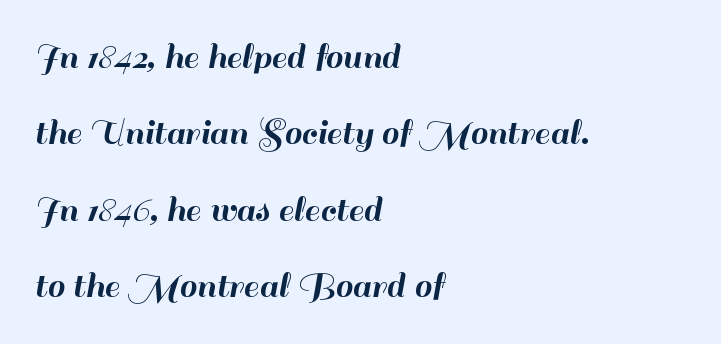
Q: Is the text italic (slanted)? A: Yes.
Q: Is the typeface a serif or a sans-serif typeface? A: Sans-serif.
Q: Is the text underlined? A: No.
Q: How is the paragraph aligned? A: Left-aligned.
Q: Is the spacing between letters normal or unusually wide? A: Normal.
Q: Is the spacing between lines tight, normal or loose? A: Loose.
Q: Width (condensed, normal, or wide)? A: Normal.
Q: Stroke contrast? A: High.
Q: x-height? A: Small.
Q: Monospaced? A: No.
